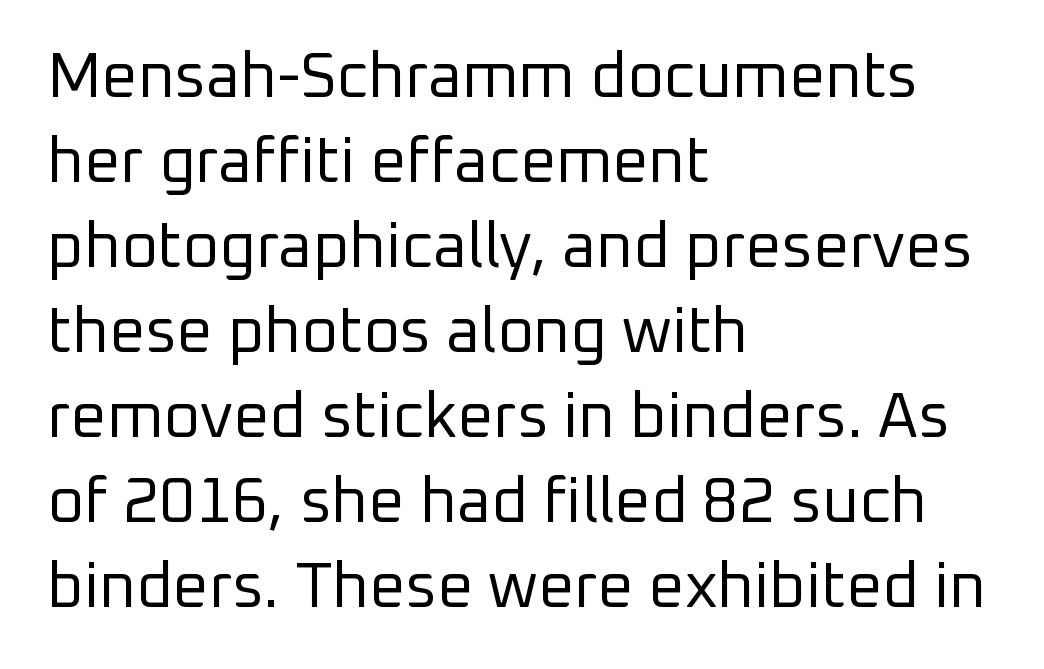
{"serif": "no", "italic": "no", "bold": "no", "weight": "regular", "width": "normal", "stroke_contrast": "low", "x_height": "medium", "monospaced": "no", "underline": "no", "align": "left", "line_spacing": "normal", "line_spacing_ratio": 1.35, "letter_spacing": "normal", "letter_spacing_em": 0.0, "glyph_px": 63}
